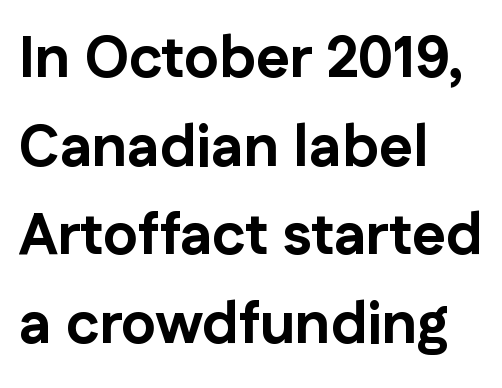
Q: Is the text bold? A: Yes.
Q: Is the text italic (slanted)? A: No, it is upright.
Q: Is the typeface a serif or a sans-serif typeface? A: Sans-serif.
Q: Is the text underlined? A: No.
Q: How is the paragraph aligned? A: Left-aligned.
Q: Is the spacing between letters normal or unusually wide? A: Normal.
Q: Is the spacing between lines tight, normal or loose? A: Normal.
Q: Width (condensed, normal, or wide)? A: Normal.
Q: Stroke contrast? A: Low.
Q: x-height? A: Medium.
Q: Monospaced? A: No.
